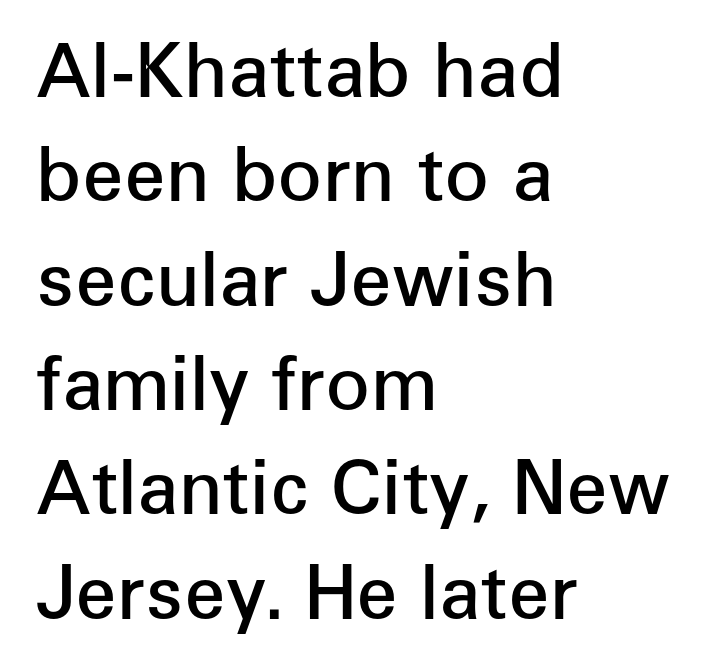
Visually the block forms a straight wall on the left and a jagged coastline on the right. The letters stand upright; this is a roman face. The tracking reads as untouched default to a designer's eye. Vertical spacing — default. Unlike a traditional serif, this face leaves its strokes unadorned.
